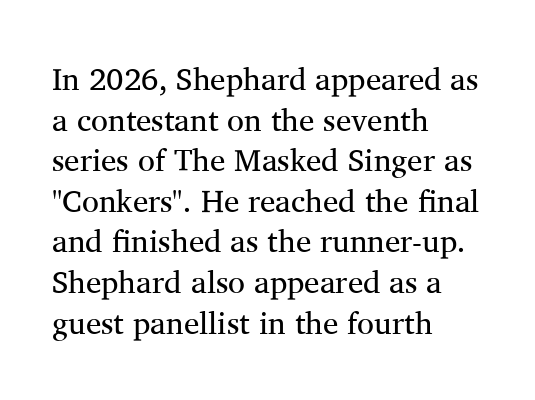
{"serif": "yes", "italic": "no", "bold": "no", "weight": "regular", "width": "normal", "stroke_contrast": "medium", "x_height": "medium", "monospaced": "no", "underline": "no", "align": "left", "line_spacing": "normal", "line_spacing_ratio": 1.31, "letter_spacing": "normal", "letter_spacing_em": 0.0, "glyph_px": 31}
